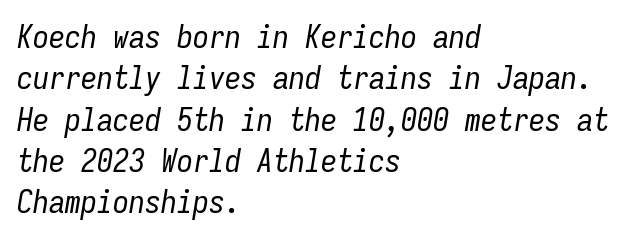
The image shows 32 px regular-weight, condensed type, italic (leaning right), monospaced; set left-aligned, normal line spacing (1.29x), normal letter spacing, not underlined; low stroke contrast and a medium x-height.
